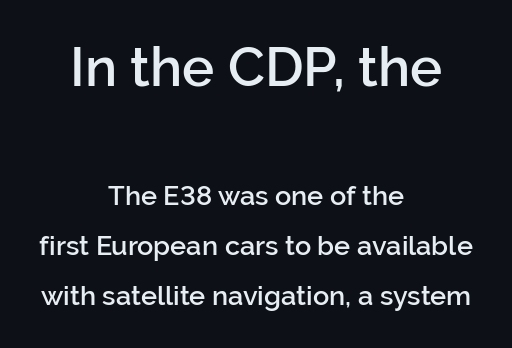
How are the letters spaced? Ordinarily, with no added tracking. Characters remain perfectly vertical along every line. Size hierarchy here favors the leading block over the trailing one. A somewhat darkened texture: the type is semibold rather than bold.
